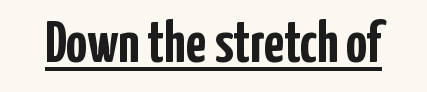
The image shows 59 px semibold, condensed sans-serif type, upright; set normal letter spacing, underlined; low stroke contrast and a medium x-height.
